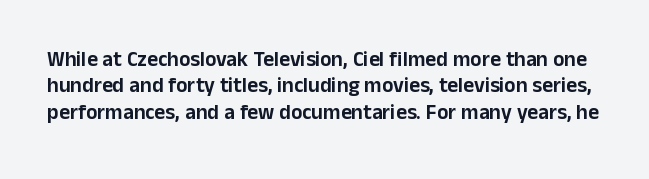
The image shows 21 px text type, upright; set normal line spacing (1.26x), normal letter spacing, not underlined.
